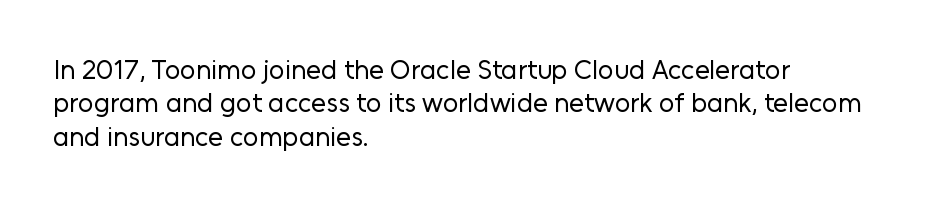
No letter is thick-stroked: the sample isn't bold. This rendering leaves character spacing at its baseline value. A bare baseline throughout the passage. Line beginnings align vertically; line endings do not. This sample uses an upright cut, with every glyph sitting square on the baseline.
